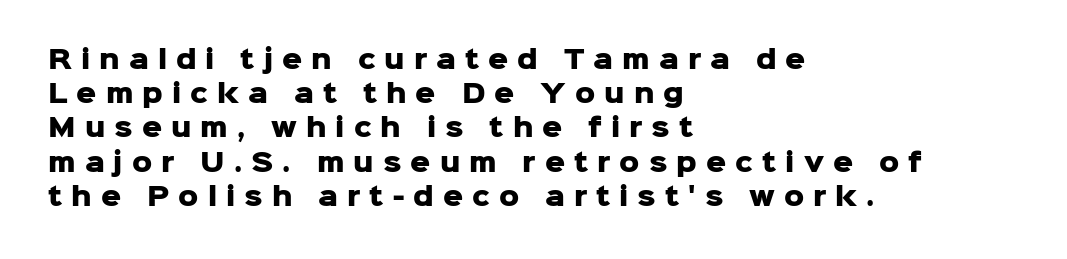
The space beneath each line is pristine and unruled. What stands out about the letter spacing? Its width — letters are far apart. Is there any slant? The stems are plumb. The ragged edge is on the right, which tells us the setting is flush left.
